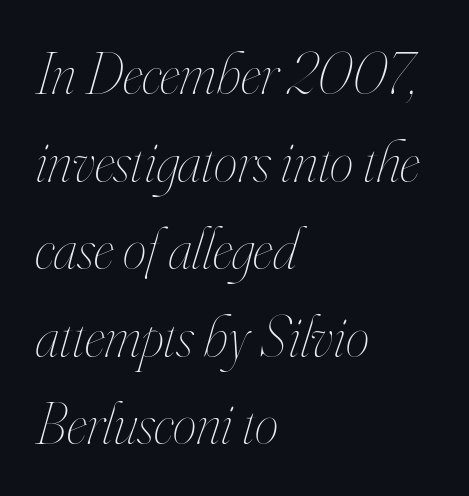
Q: Is the text bold? A: No.
Q: Is the text italic (slanted)? A: Yes, it leans right by about 16 degrees.
Q: Is the text underlined? A: No.
Q: How is the paragraph aligned? A: Left-aligned.
Q: Is the spacing between letters normal or unusually wide? A: Normal.
Q: Is the spacing between lines tight, normal or loose? A: Normal.
Q: Width (condensed, normal, or wide)? A: Condensed.
Q: Stroke contrast? A: High.
Q: x-height? A: Small.
Q: Monospaced? A: No.
